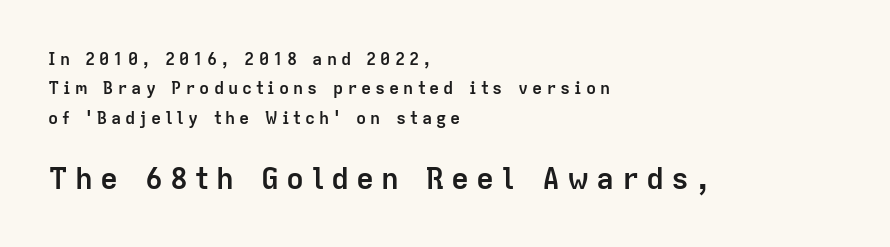
Casual observation: everything's shoved over to the left. Block two is the big one; block one sits smaller above it. Is this a sans? Yes — the strokes have no serifs. Only glyphs here, with clear space below each row. Ordinary non-slanted type is in use. Caption: bold face, heavy strokes.
